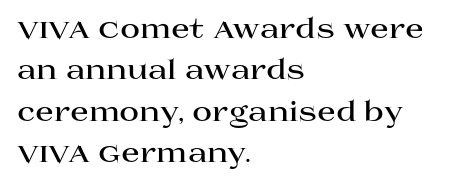
Q: Is the text bold? A: Yes.
Q: Is the text italic (slanted)? A: No, it is upright.
Q: Is the text underlined? A: No.
Q: How is the paragraph aligned? A: Left-aligned.
Q: Is the spacing between letters normal or unusually wide? A: Normal.
Q: Is the spacing between lines tight, normal or loose? A: Normal.
